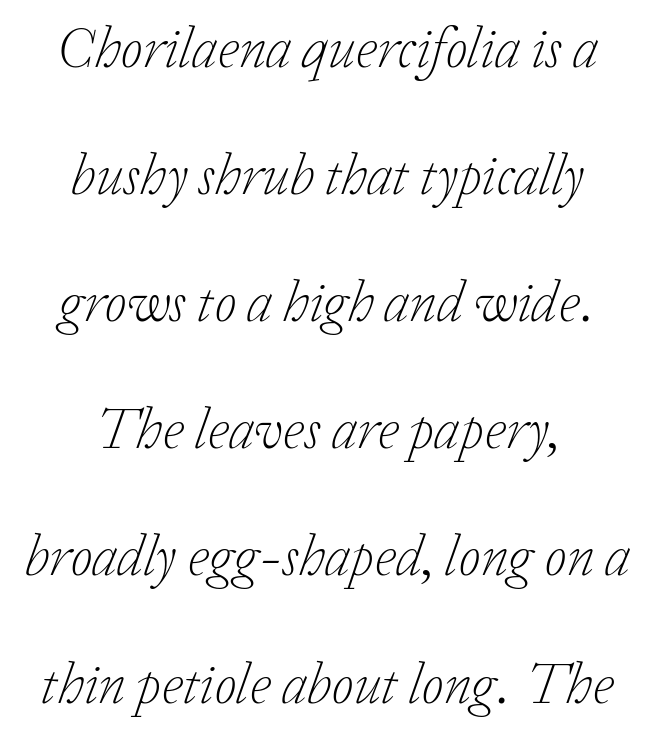
Q: Is the text bold? A: No.
Q: Is the text italic (slanted)? A: Yes, it leans right by about 20 degrees.
Q: Is the typeface a serif or a sans-serif typeface? A: Serif.
Q: Is the text underlined? A: No.
Q: How is the paragraph aligned? A: Centered.
Q: Is the spacing between letters normal or unusually wide? A: Normal.
Q: Is the spacing between lines tight, normal or loose? A: Loose.
Q: Width (condensed, normal, or wide)? A: Normal.
Q: Stroke contrast? A: Low.
Q: x-height? A: Medium.
Q: Monospaced? A: No.
